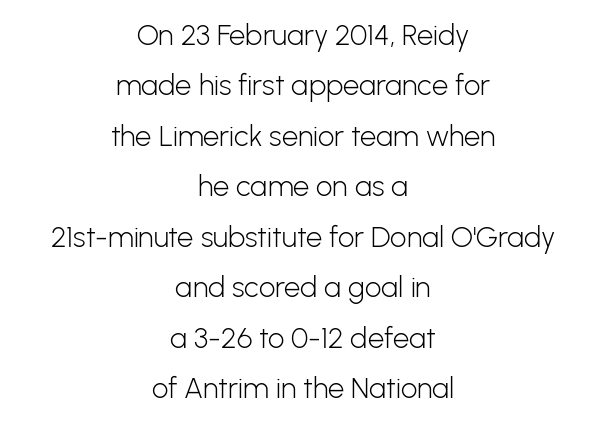
{"serif": "no", "italic": "no", "bold": "no", "weight": "light", "width": "normal", "stroke_contrast": "low", "x_height": "medium", "monospaced": "no", "underline": "no", "align": "center", "line_spacing_ratio": 1.74, "letter_spacing": "normal", "letter_spacing_em": 0.0, "glyph_px": 29}
